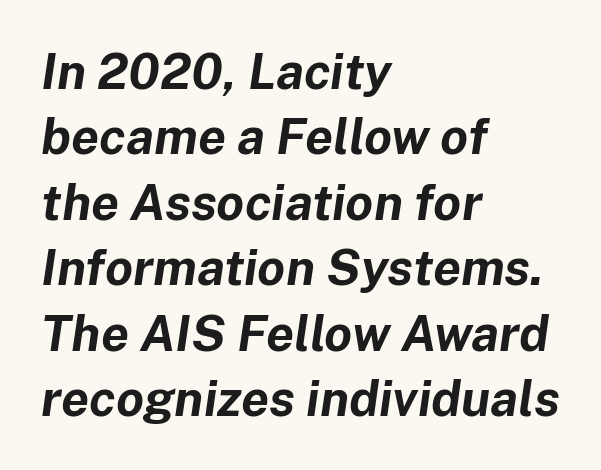
The type is set solid horizontally, with unmodified tracking. One-word summary of the alignment: left. You'd pick this weight for a headline — it's a proper bold. The passage shown is typed in a proportional face where columns would drift.
